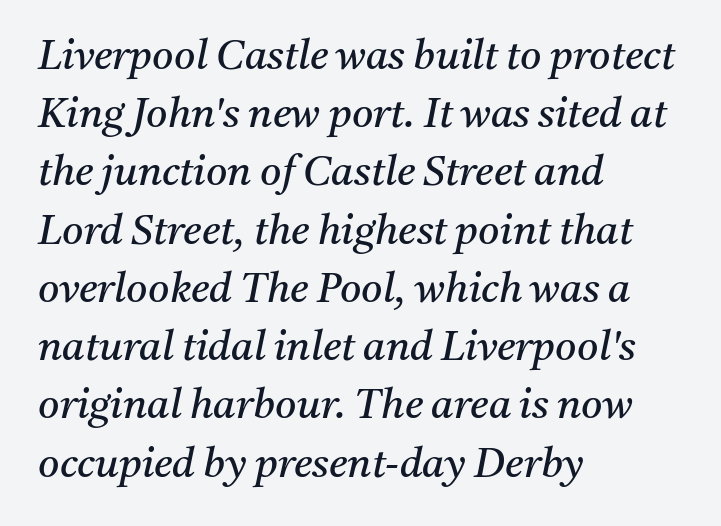
The vertical gap from one line to the next is medium. The face looks like a standard text weight, possibly lighter. A typesetter would mark this as italic. The string is rendered with underlining switched off. Are there feet on the stems? There are — it's a serif. Left-aligned paragraph, ragged on the right.
